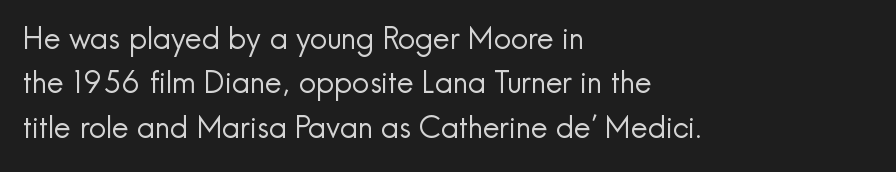
No heavy texture on the line: the type isn't bold. Check under the words: just untouched page. Tracking here is standard; glyphs follow each other at the usual distance. These lines sit exactly where default settings would place them. A sans-serif font was chosen for this passage. These lines stack with their left ends in a neat column.
